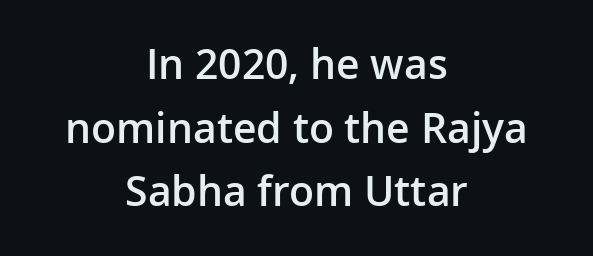
{"serif": "no", "italic": "no", "bold": "semi", "weight": "semibold", "width": "normal", "stroke_contrast": "low", "x_height": "medium", "monospaced": "no", "underline": "no", "align": "center", "line_spacing": "normal", "line_spacing_ratio": 1.55, "letter_spacing": "normal", "letter_spacing_em": 0.0, "glyph_px": 41}
